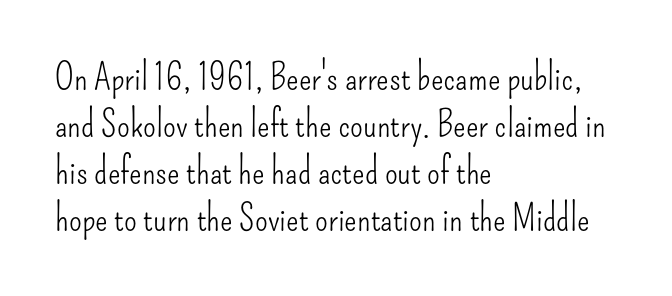
The image shows 37 px light, condensed sans-serif type, upright; set left-aligned, normal line spacing (1.27x), normal letter spacing, not underlined; low stroke contrast and a small x-height.
